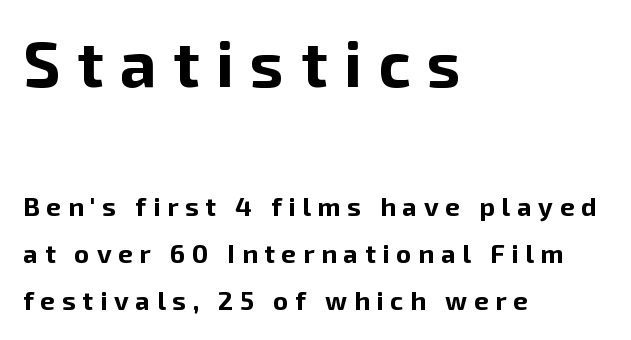
The face used here appears at its bigger size in the upper chunk. If you drew a line through each stem, it would be perfectly vertical. The compositor pushed each line to the left boundary. Does the type have serifs? No, each stem ends abruptly. Strokes here are thick enough to call this a true bold.
